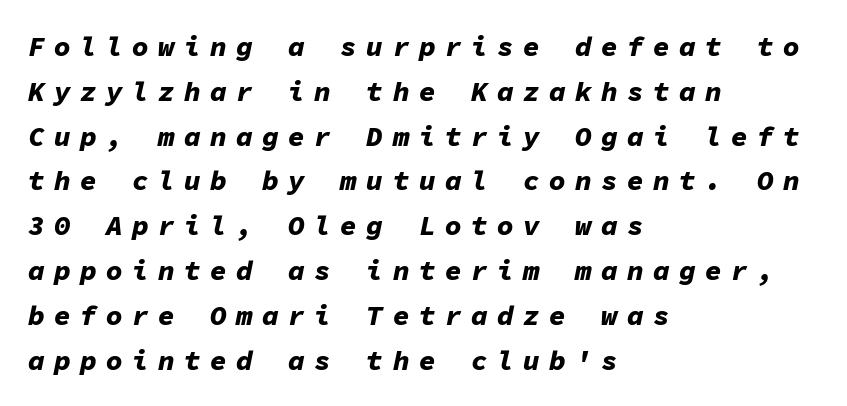
The image shows 28 px bold type, italic (leaning right), monospaced; set left-aligned, normal line spacing (1.6x), unusually wide letter spacing (+0.33 em), not underlined; low stroke contrast and a medium x-height.
